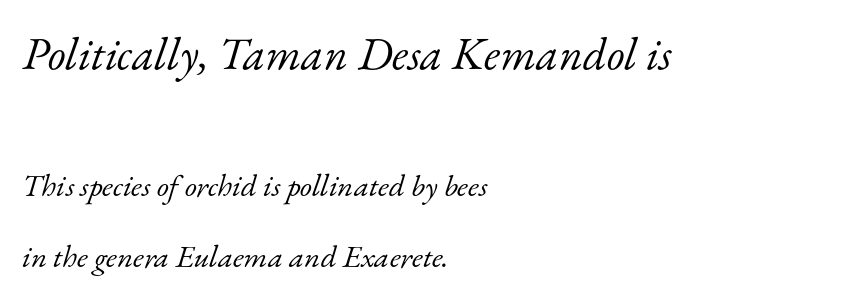
The image shows 46 px light serif type, italic (leaning right); set left-aligned, loose line spacing (2.29x), normal letter spacing, not underlined; the first (top) block is 1.48x larger; low stroke contrast and a small x-height.
